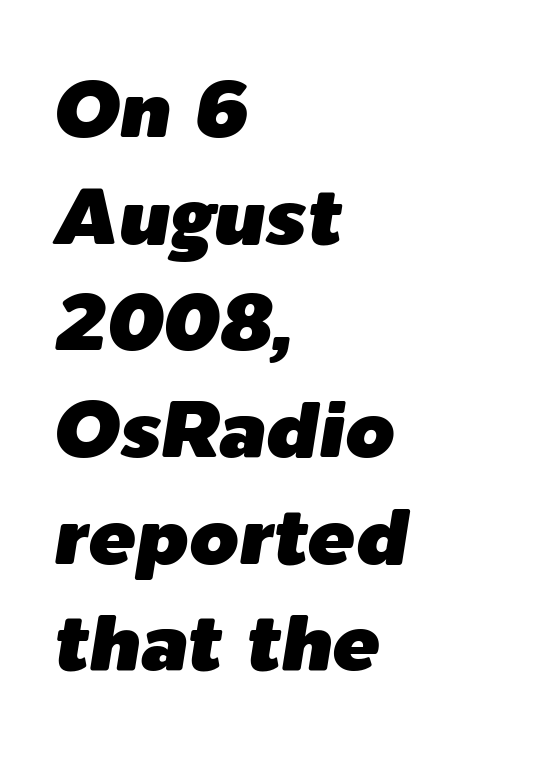
Notice how the passage keeps a crisp vertical edge on the left only. The baseline area is clear. Is the type slanted? Yes — the strokes lean at a clear angle. Note the varied advance widths — an 'i' is clearly narrower than an 'm'.
